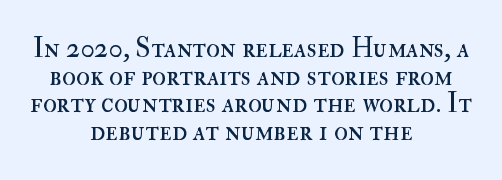
{"italic": "no", "bold": "no", "weight": "regular", "width": "normal", "stroke_contrast": "high", "x_height": "small", "monospaced": "no", "underline": "no", "align": "center", "line_spacing": "tight", "line_spacing_ratio": 0.99, "letter_spacing": "normal", "letter_spacing_em": 0.0, "glyph_px": 28}
